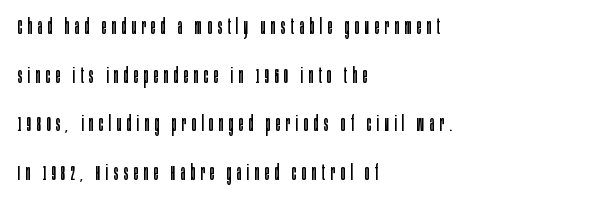
Q: Is the text bold? A: No.
Q: Is the text italic (slanted)? A: No, it is upright.
Q: Is the text underlined? A: No.
Q: How is the paragraph aligned? A: Left-aligned.
Q: Is the spacing between letters normal or unusually wide? A: Unusually wide.
Q: Is the spacing between lines tight, normal or loose? A: Loose.
